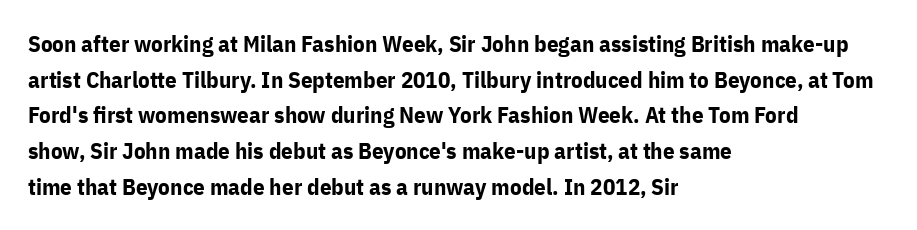
Q: Is the text bold? A: Yes.
Q: Is the text italic (slanted)? A: No, it is upright.
Q: Is the text underlined? A: No.
Q: How is the paragraph aligned? A: Left-aligned.
Q: Is the spacing between letters normal or unusually wide? A: Normal.
Q: Is the spacing between lines tight, normal or loose? A: Normal.
